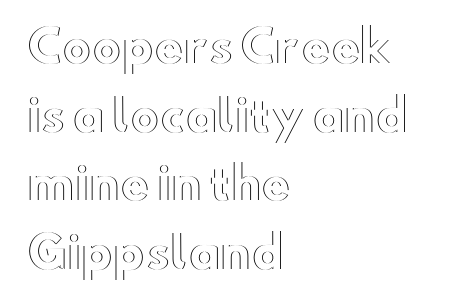
Proportional: the letters do not fall into vertical columns. This is the regular roman posture of the typeface. Each new line begins a customary step beneath the previous one. Notice how the passage keeps a crisp vertical edge on the left only.
